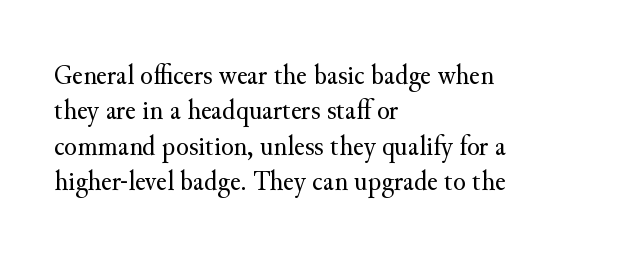
Q: Is the text bold? A: No.
Q: Is the text italic (slanted)? A: No, it is upright.
Q: Is the typeface a serif or a sans-serif typeface? A: Serif.
Q: Is the text underlined? A: No.
Q: How is the paragraph aligned? A: Left-aligned.
Q: Is the spacing between letters normal or unusually wide? A: Normal.
Q: Width (condensed, normal, or wide)? A: Normal.
Q: Stroke contrast? A: Medium.
Q: x-height? A: Small.
Q: Monospaced? A: No.
